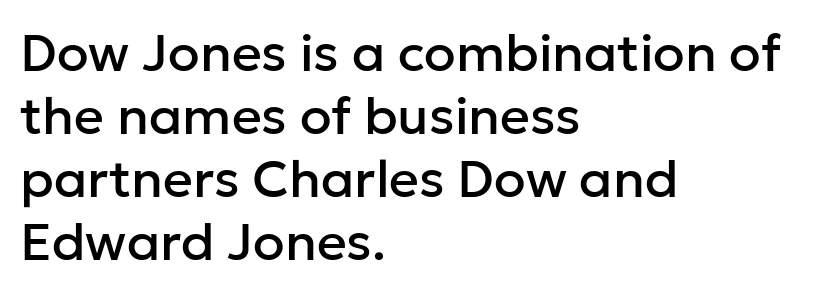
Q: Is the text italic (slanted)? A: No, it is upright.
Q: Is the typeface a serif or a sans-serif typeface? A: Sans-serif.
Q: Is the text underlined? A: No.
Q: How is the paragraph aligned? A: Left-aligned.
Q: Is the spacing between letters normal or unusually wide? A: Normal.
Q: Width (condensed, normal, or wide)? A: Normal.
Q: Stroke contrast? A: Low.
Q: x-height? A: Medium.
Q: Monospaced? A: No.
